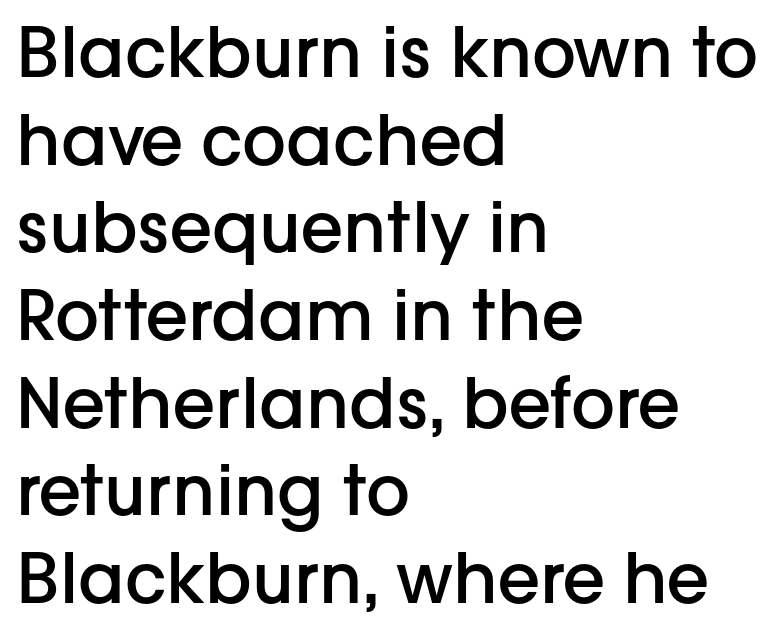
The image shows 69 px semibold sans-serif type, upright; set left-aligned, normal line spacing (1.27x), normal letter spacing, not underlined; low stroke contrast and a medium x-height.
